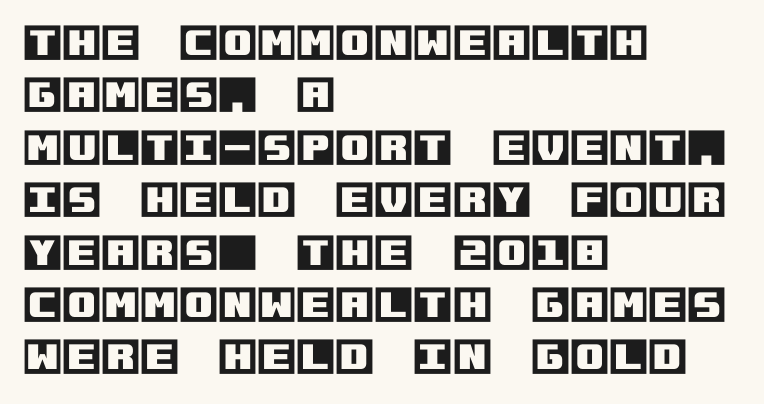
The axis of the letterforms is exactly vertical. Letters rest on an invisible, unmarked baseline. Honestly, the letter spacing is just normal — you wouldn't notice it. Horizontally, the lines are justified to the leading edge only. If you measured baseline to baseline, you'd find a middling distance.
